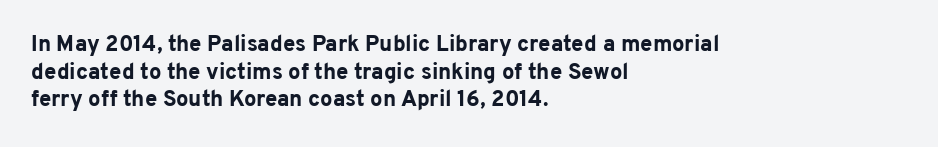
Q: Is the text bold? A: Yes.
Q: Is the text italic (slanted)? A: No, it is upright.
Q: Is the text underlined? A: No.
Q: How is the paragraph aligned? A: Left-aligned.
Q: Is the spacing between letters normal or unusually wide? A: Normal.
Q: Is the spacing between lines tight, normal or loose? A: Normal.
